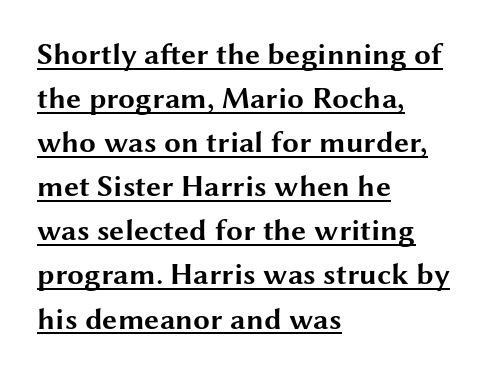
A normal amount of white space separates one row of letters from the next. Underline: present. The passage shown is emphatically bold. A student would call this left alignment; a typographer would say flush left, rag right. Each word holds together tightly as a unit, with standard inter-letter gaps.
